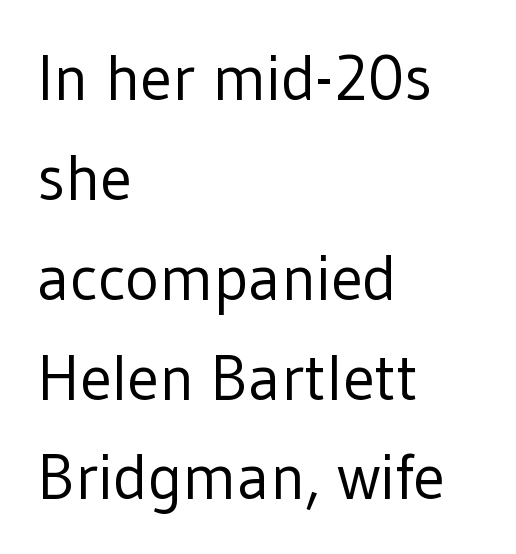
The text was rendered using a sans face with plain stroke endings. No letter is thick-stroked: the sample isn't bold. The rendering uses natural spacing where letterforms have individual widths. The rendering uses a moderate line-height, typical for paragraphs. Notice how the stems are strictly vertical — no italics here. Check under the words: just untouched page.
